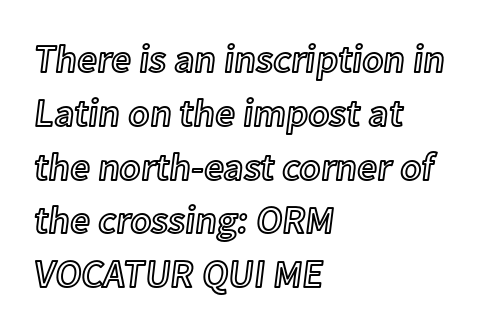
{"width": "normal", "x_height": "medium", "monospaced": "no", "underline": "no", "align": "left", "line_spacing": "normal", "line_spacing_ratio": 1.38, "letter_spacing": "normal", "letter_spacing_em": 0.0, "glyph_px": 39}
